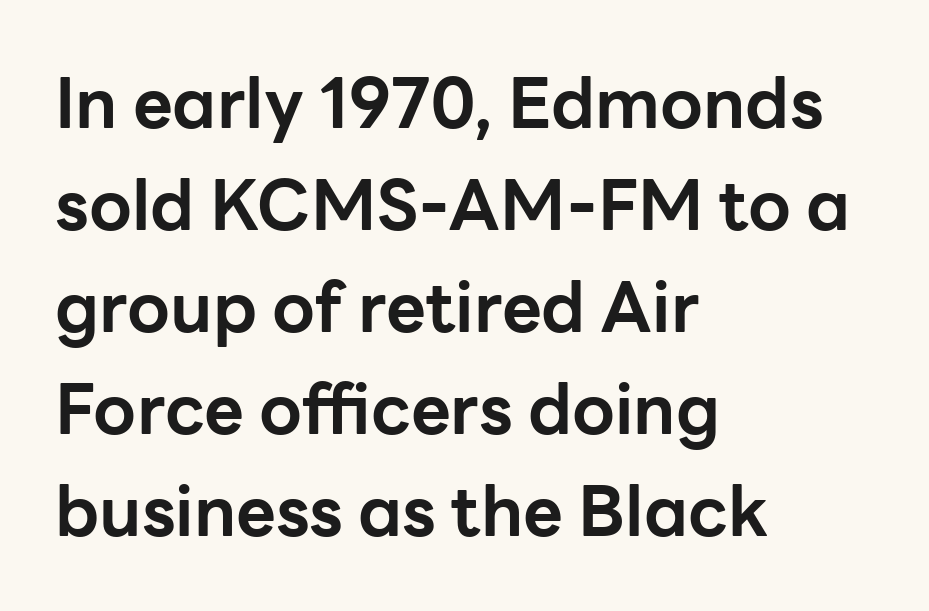
{"serif": "no", "italic": "no", "bold": "yes", "weight": "bold", "width": "normal", "stroke_contrast": "low", "x_height": "medium", "monospaced": "no", "underline": "no", "align": "left", "line_spacing": "normal", "line_spacing_ratio": 1.48, "letter_spacing": "normal", "letter_spacing_em": 0.0, "glyph_px": 69}
